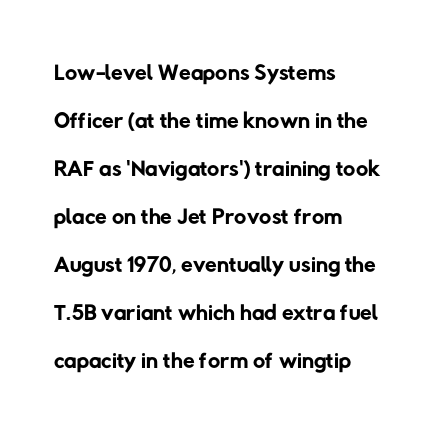
{"serif": "no", "bold": "no", "weight": "regular", "width": "normal", "stroke_contrast": "low", "x_height": "medium", "monospaced": "no", "underline": "no", "align": "left", "line_spacing": "normal", "line_spacing_ratio": 1.41, "letter_spacing": "normal", "letter_spacing_em": 0.0, "glyph_px": 34}
